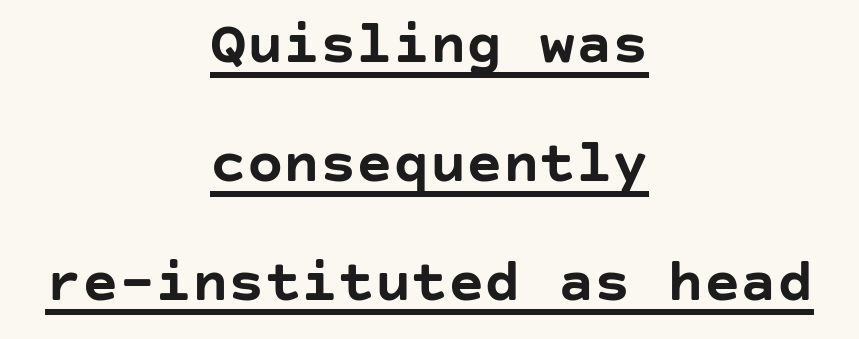
The image shows 61 px semibold sans-serif type, upright; set centered, loose line spacing (1.95x), normal letter spacing, underlined; low stroke contrast and a large x-height.
